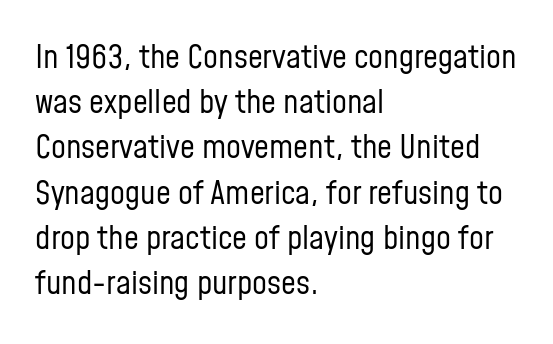
Q: Is the text bold? A: No.
Q: Is the text italic (slanted)? A: No, it is upright.
Q: Is the typeface a serif or a sans-serif typeface? A: Sans-serif.
Q: Is the text underlined? A: No.
Q: How is the paragraph aligned? A: Left-aligned.
Q: Is the spacing between letters normal or unusually wide? A: Normal.
Q: Is the spacing between lines tight, normal or loose? A: Normal.
Q: Width (condensed, normal, or wide)? A: Condensed.
Q: Stroke contrast? A: Low.
Q: x-height? A: Medium.
Q: Monospaced? A: No.
